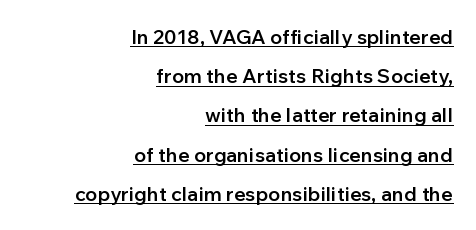
A flush-right, rag-left setting is used for this passage. A typesetter would mark this as roman, not italic. The passage shown is underscored from start to finish. The block of text is sparse from top to bottom, with ample space between rows.
